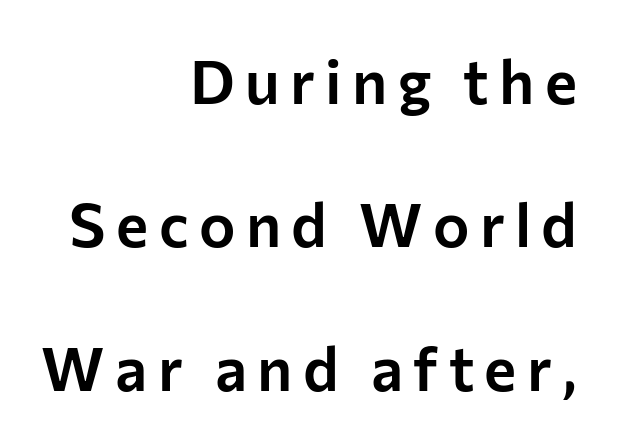
Ascenders rise straight up at ninety degrees. Anything drawn beneath the words? Only blank space. You could not count columns in this text — the font is proportionally spaced. Grotesque or geometric, the face here clearly has no serifs. You could fit nearly another row in the gap between these rows.
